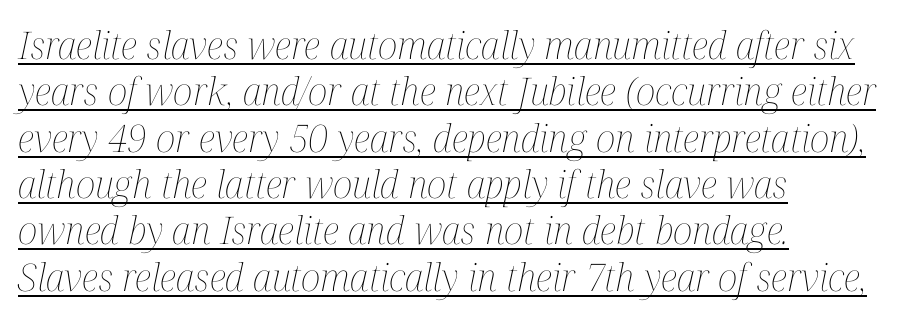
{"italic": "yes", "lean": "right", "slant_degrees": 12, "bold": "no", "weight": "thin", "width": "condensed", "stroke_contrast": "medium", "x_height": "medium", "monospaced": "no", "underline": "yes", "align": "left", "line_spacing_ratio": 1.22, "letter_spacing": "normal", "letter_spacing_em": 0.0, "glyph_px": 38}
